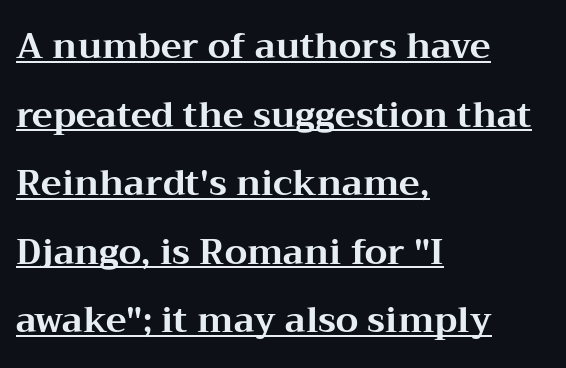
Q: Is the text bold? A: Yes.
Q: Is the text italic (slanted)? A: No, it is upright.
Q: Is the typeface a serif or a sans-serif typeface? A: Serif.
Q: Is the text underlined? A: Yes.
Q: How is the paragraph aligned? A: Left-aligned.
Q: Is the spacing between letters normal or unusually wide? A: Normal.
Q: Is the spacing between lines tight, normal or loose? A: Loose.
Q: Width (condensed, normal, or wide)? A: Wide.
Q: Stroke contrast? A: Medium.
Q: x-height? A: Medium.
Q: Monospaced? A: No.
